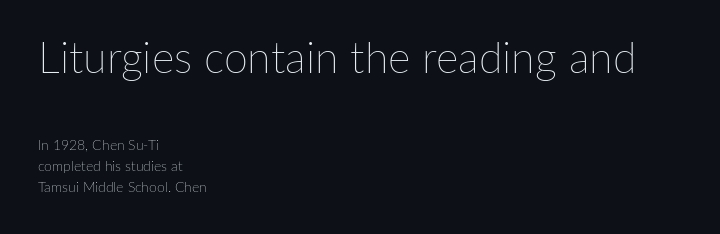
{"italic": "no", "bold": "no", "weight": "thin", "width": "normal", "stroke_contrast": "low", "x_height": "medium", "monospaced": "no", "underline": "no", "align": "left", "line_spacing": "normal", "line_spacing_ratio": 1.52, "letter_spacing": "normal", "letter_spacing_em": 0.0, "larger_block": "first", "size_ratio": 3.07, "glyph_px": 43}
